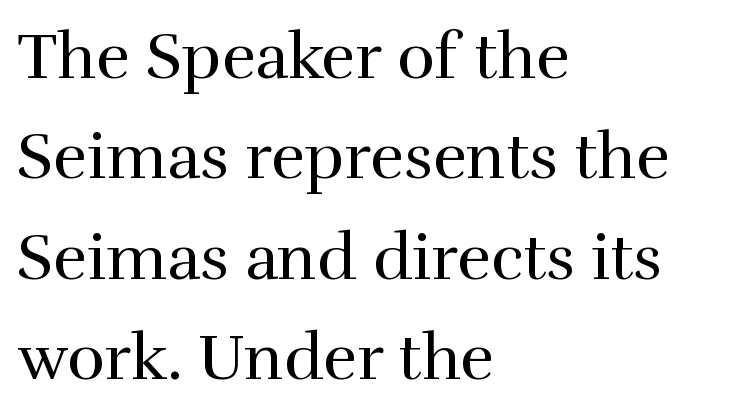
Q: Is the text bold? A: No.
Q: Is the text italic (slanted)? A: No, it is upright.
Q: Is the typeface a serif or a sans-serif typeface? A: Serif.
Q: Is the text underlined? A: No.
Q: How is the paragraph aligned? A: Left-aligned.
Q: Is the spacing between letters normal or unusually wide? A: Normal.
Q: Is the spacing between lines tight, normal or loose? A: Normal.
Q: Width (condensed, normal, or wide)? A: Normal.
Q: x-height? A: Medium.
Q: Monospaced? A: No.
